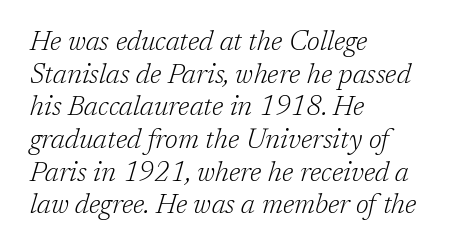
Typeset ragged right — the left edge is the straight one. If you drew a line through each stem, it would be angled. Standard letterfit; no display-style spreading of the glyphs. Is the stroke heavy? The answer is a plain regular-or-lighter.
